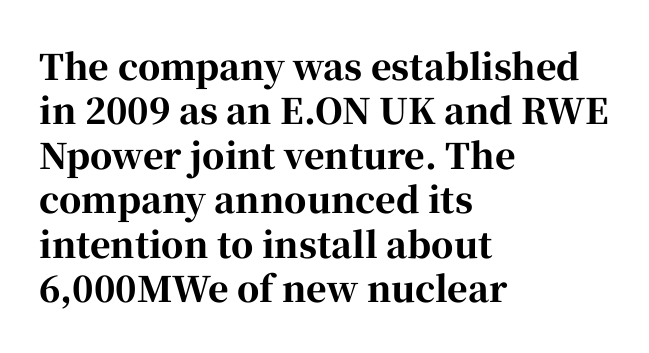
The specimen reads as upright at a glance. Quick note: interline space is typical. The letters carry serifs — small finishing strokes at the ends of their stems. Do the characters align in a grid? No, the font is proportional. Descenders hang freely into open space. The passage shown has conventional tracking throughout.
